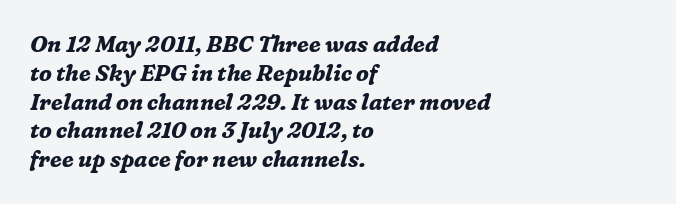
The image shows 22 px bold type, italic (leaning right); set left-aligned, normal line spacing (1.31x), normal letter spacing, not underlined.
